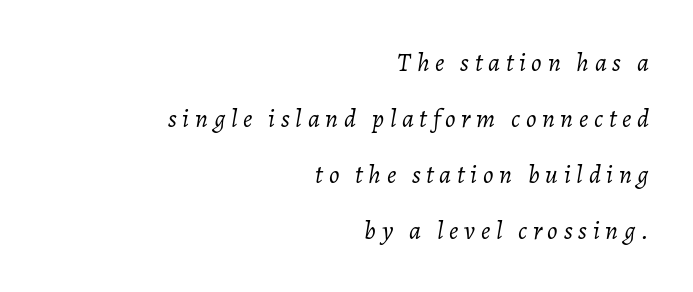
The image shows 26 px text type, italic (leaning right); set right-aligned, loose line spacing (2.15x), unusually wide letter spacing (+0.22 em), not underlined.
